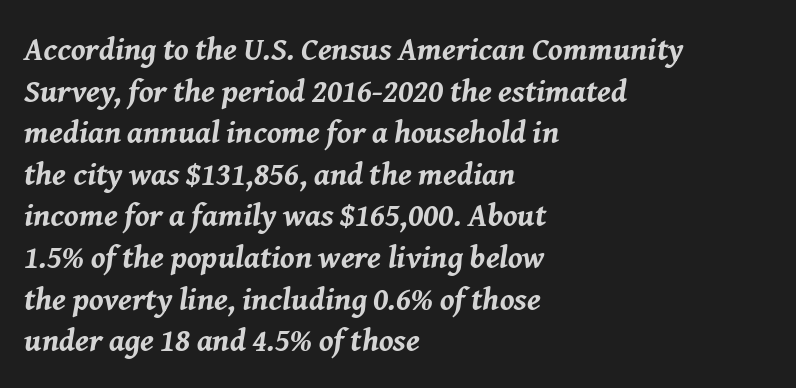
Observe the ordinary spacing: letters are neighbours, not strangers. Anything drawn beneath the words? Only blank space. Each line starts at the same left margin while the right side varies. Is the type slanted? Yes — the strokes lean at a clear angle.
